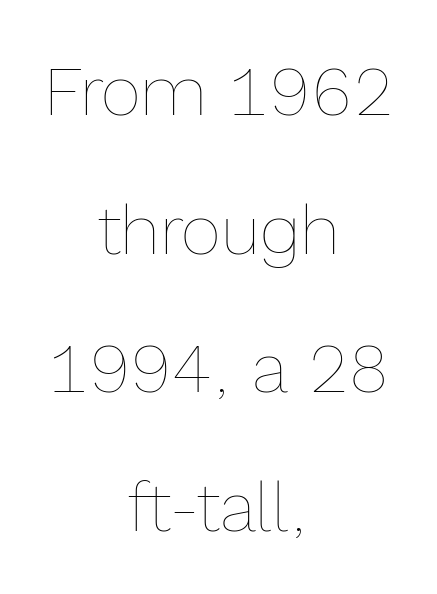
The image shows 69 px thin type, upright; set centered, loose line spacing (2.01x), normal letter spacing, not underlined; a medium x-height.
